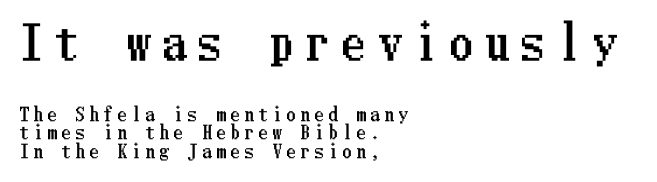
Do the letters lean? They stand straight. Horizontal alignment here is leftward, the default for most running prose. Note: larger setting up top, smaller setting below. The rendering uses a small line-height, squeezing the rows. The tracking reads as deliberately expanded to a designer's eye.
